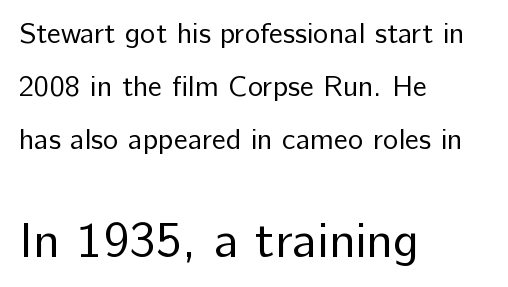
The image shows 50 px regular-weight sans-serif type, upright; set left-aligned, line spacing 1.82x, normal letter spacing, not underlined; the second (bottom) block is 1.72x larger; low stroke contrast and a medium x-height.
